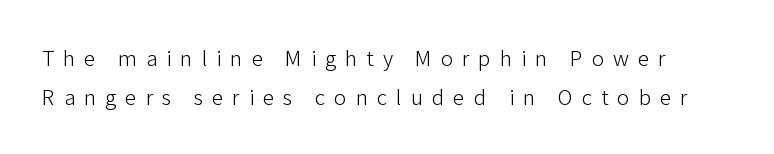
{"italic": "no", "bold": "no", "underline": "no", "line_spacing": "normal", "line_spacing_ratio": 1.69, "letter_spacing": "wide", "letter_spacing_em": 0.39, "glyph_px": 23}
